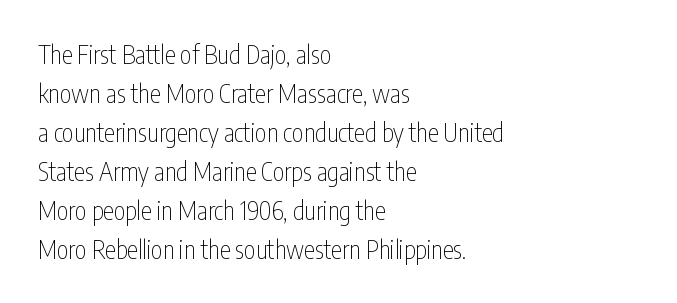
The space between consecutive lines is moderate. In terms of letterspacing, this is plain default setting. This rendering features lettering with no underline. Is the stroke heavy? The answer is a plain regular-or-lighter.
